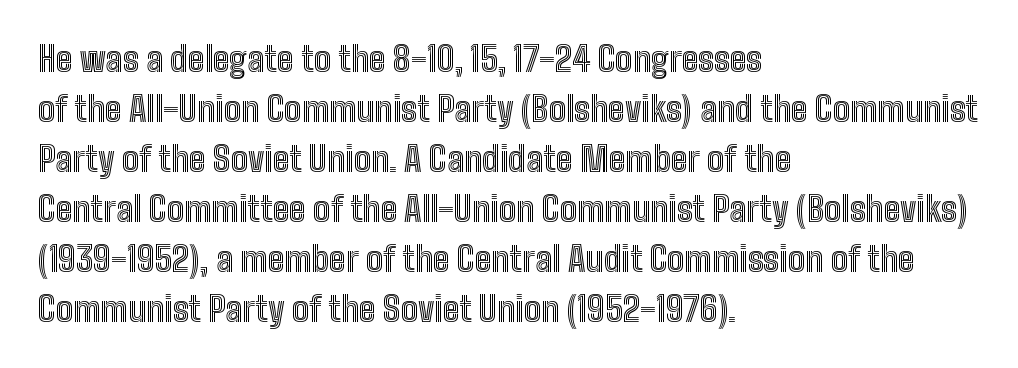
The image shows 34 px condensed type, upright; set left-aligned, normal line spacing (1.47x), normal letter spacing, not underlined; a medium x-height.
